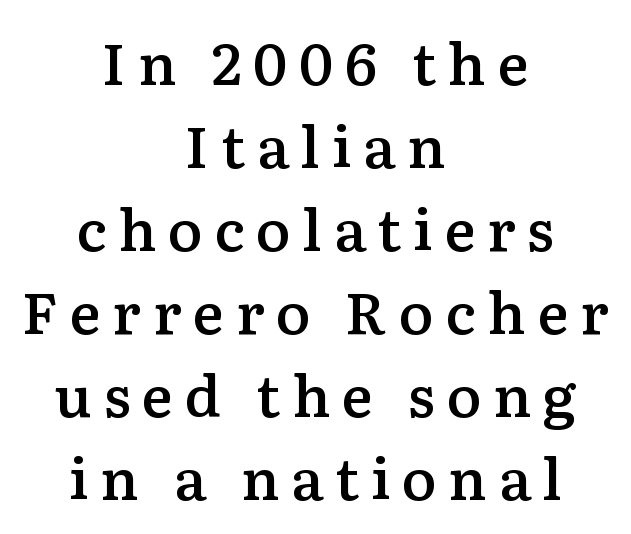
{"serif": "yes", "italic": "no", "bold": "semi", "weight": "semibold", "width": "normal", "stroke_contrast": "low", "x_height": "medium", "monospaced": "no", "underline": "no", "align": "center", "line_spacing": "normal", "line_spacing_ratio": 1.43, "letter_spacing": "wide", "letter_spacing_em": 0.2, "glyph_px": 58}
